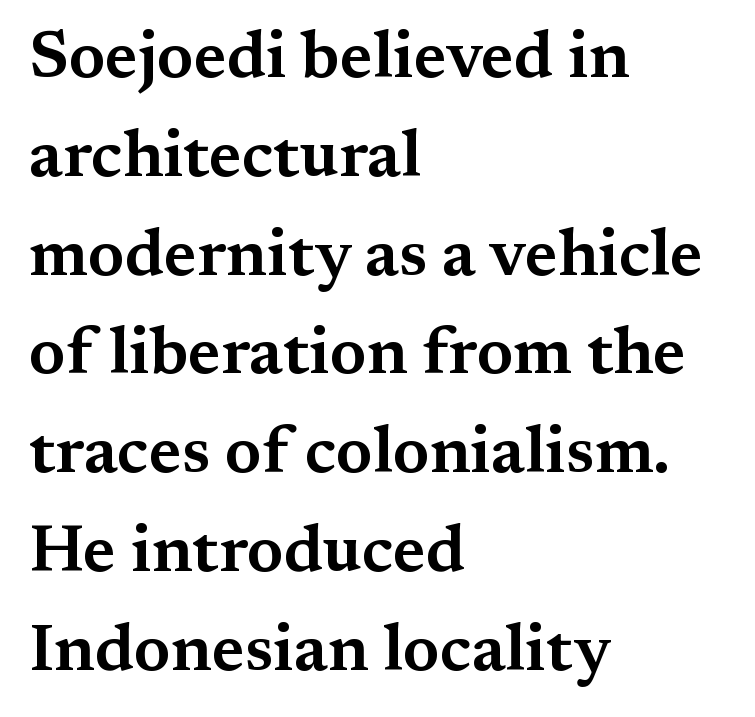
{"serif": "yes", "italic": "no", "width": "wide", "stroke_contrast": "medium", "x_height": "medium", "monospaced": "no", "underline": "no", "align": "left", "line_spacing": "normal", "line_spacing_ratio": 1.52, "letter_spacing": "normal", "letter_spacing_em": 0.0, "glyph_px": 65}
